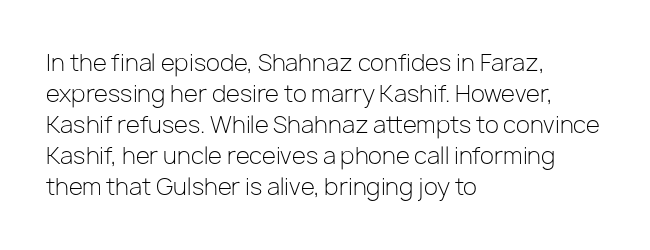
The image shows 23 px text type, upright; set left-aligned, normal line spacing (1.35x), normal letter spacing, not underlined.
